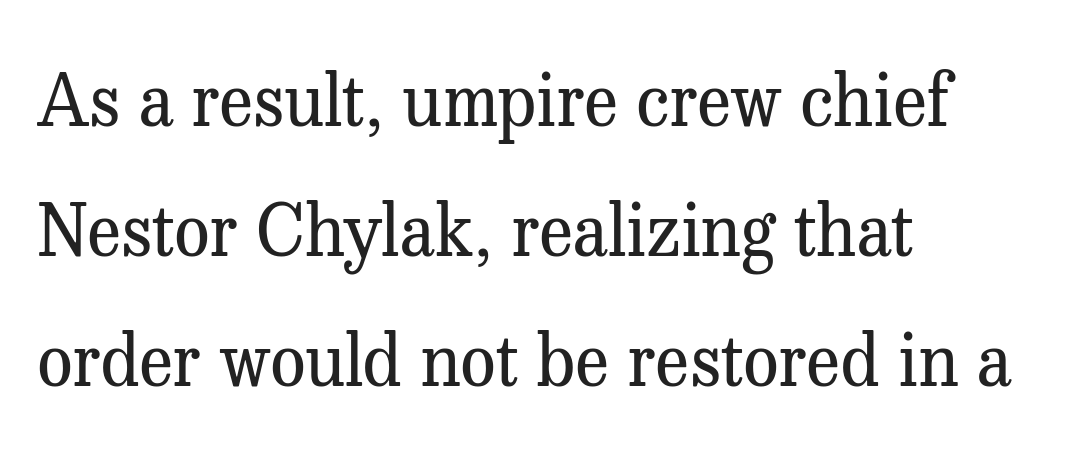
Q: Is the text bold? A: No.
Q: Is the text italic (slanted)? A: No, it is upright.
Q: Is the typeface a serif or a sans-serif typeface? A: Serif.
Q: Is the text underlined? A: No.
Q: How is the paragraph aligned? A: Left-aligned.
Q: Is the spacing between letters normal or unusually wide? A: Normal.
Q: Width (condensed, normal, or wide)? A: Normal.
Q: Stroke contrast? A: Medium.
Q: x-height? A: Medium.
Q: Monospaced? A: No.
